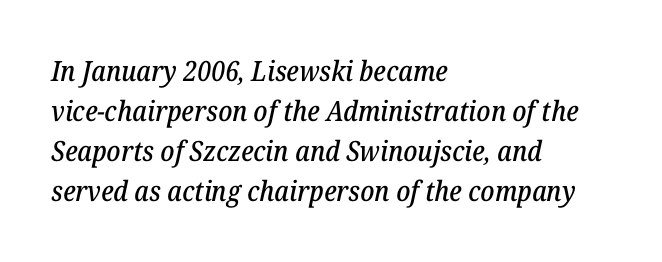
Is the block centered? No — it sits flush against the left margin. Yep, that's italic — everything's leaning. The typeface chosen for these lines features serifs. The face used here is proportionally spaced, like ordinary book or web type. The horizontal fit of the characters is conventional and even. A typesetter would call this leading conventional body-copy spacing.
